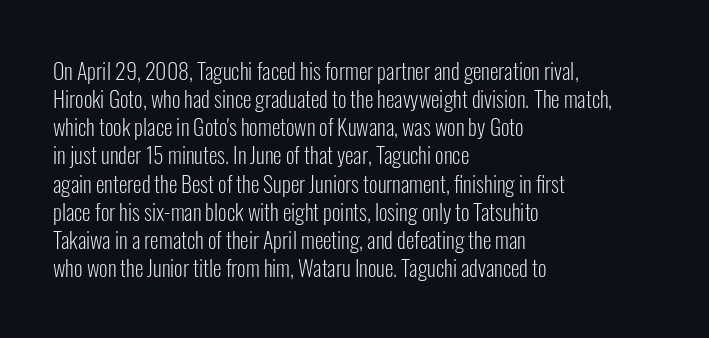
Q: Is the text bold? A: No.
Q: Is the text italic (slanted)? A: No, it is upright.
Q: Is the text underlined? A: No.
Q: How is the paragraph aligned? A: Left-aligned.
Q: Is the spacing between letters normal or unusually wide? A: Normal.
Q: Is the spacing between lines tight, normal or loose? A: Normal.
